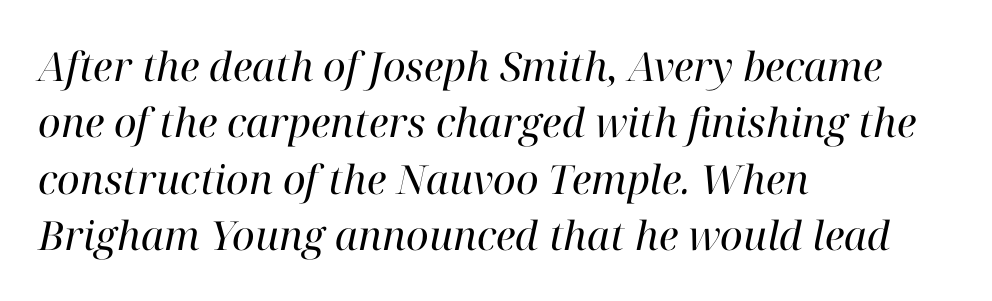
Each letter's strokes conclude with small projecting serifs. Interline gaps are of average width in this sample. Heft: none added — not bold. The rag falls on the right side of this text block. Inter-character spacing is left at the font's built-in metrics.
